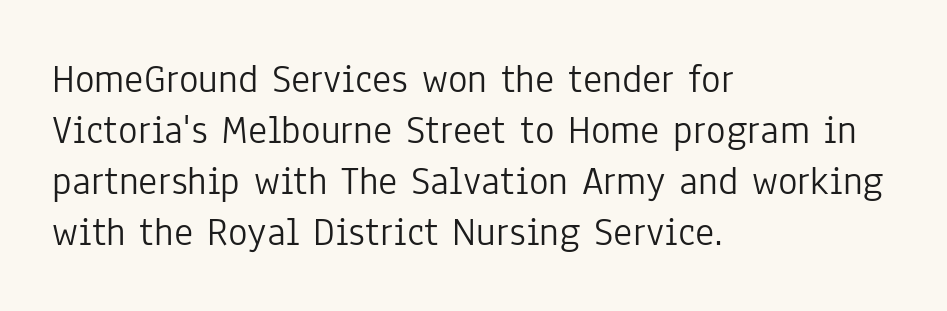
{"serif": "no", "italic": "no", "bold": "no", "weight": "light", "width": "condensed", "stroke_contrast": "low", "x_height": "medium", "monospaced": "no", "underline": "no", "align": "left", "line_spacing_ratio": 1.24, "letter_spacing": "normal", "letter_spacing_em": 0.0, "glyph_px": 41}
